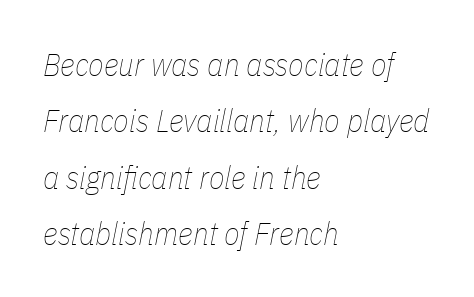
Q: Is the text bold? A: No.
Q: Is the text italic (slanted)? A: Yes, it leans right by about 11 degrees.
Q: Is the text underlined? A: No.
Q: How is the paragraph aligned? A: Left-aligned.
Q: Is the spacing between letters normal or unusually wide? A: Normal.
Q: Width (condensed, normal, or wide)? A: Condensed.
Q: Stroke contrast? A: Low.
Q: x-height? A: Medium.
Q: Monospaced? A: No.
